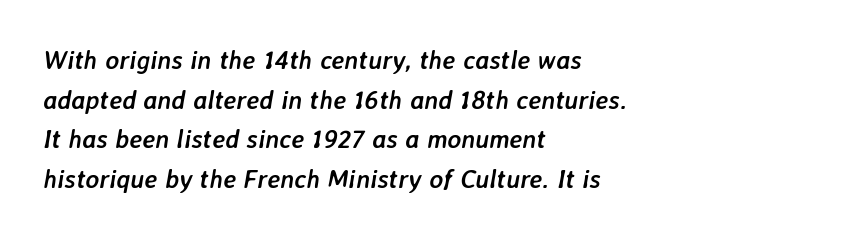
Q: Is the text bold? A: Yes.
Q: Is the text italic (slanted)? A: Yes, it leans right by about 7 degrees.
Q: Is the text underlined? A: No.
Q: How is the paragraph aligned? A: Left-aligned.
Q: Is the spacing between letters normal or unusually wide? A: Normal.
Q: Is the spacing between lines tight, normal or loose? A: Normal.
